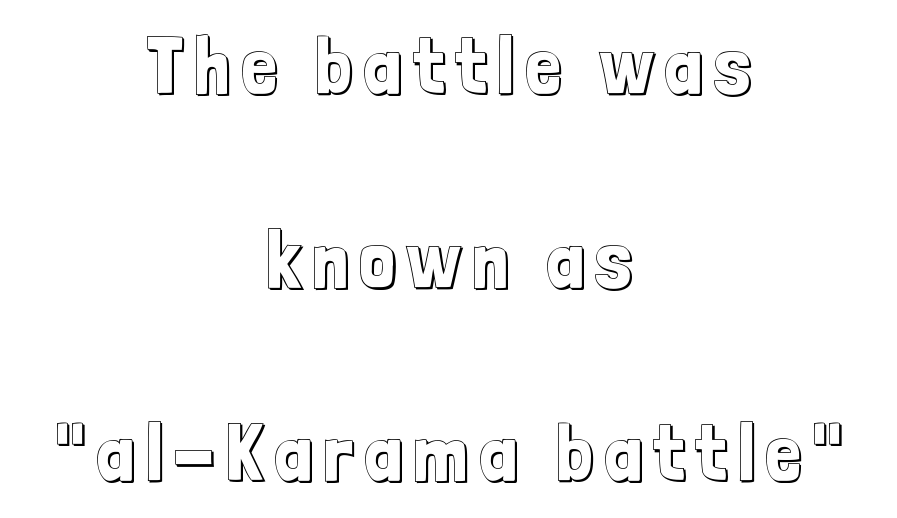
{"italic": "no", "width": "condensed", "x_height": "medium", "monospaced": "no", "underline": "no", "align": "center", "line_spacing": "loose", "line_spacing_ratio": 2.42, "glyph_px": 80}
